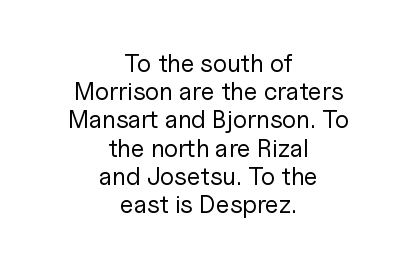
Q: Is the text bold? A: No.
Q: Is the text italic (slanted)? A: No, it is upright.
Q: Is the text underlined? A: No.
Q: How is the paragraph aligned? A: Centered.
Q: Is the spacing between letters normal or unusually wide? A: Normal.
Q: Is the spacing between lines tight, normal or loose? A: Tight.
